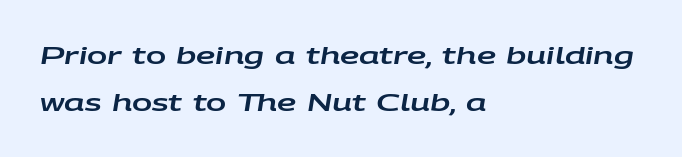
The image shows 24 px text type, italic (leaning right); set left-aligned, loose line spacing (1.94x), normal letter spacing, not underlined.
